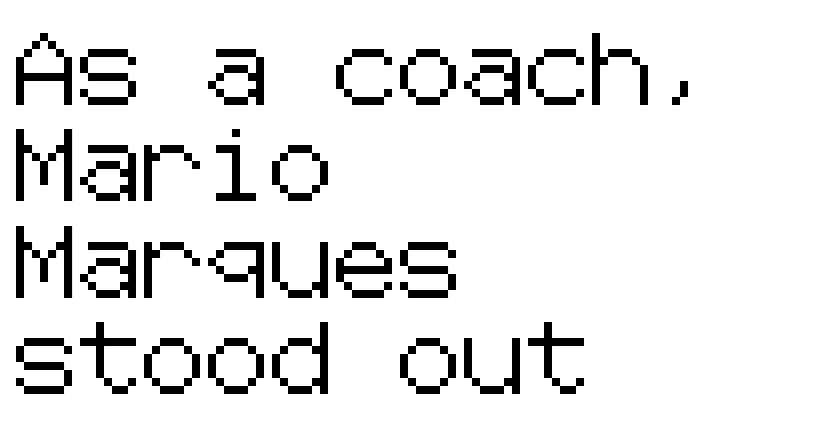
{"serif": "no", "italic": "no", "width": "normal", "stroke_contrast": "low", "x_height": "medium", "underline": "no", "align": "left", "line_spacing": "normal", "line_spacing_ratio": 1.34, "letter_spacing": "normal", "letter_spacing_em": 0.0, "glyph_px": 72}
